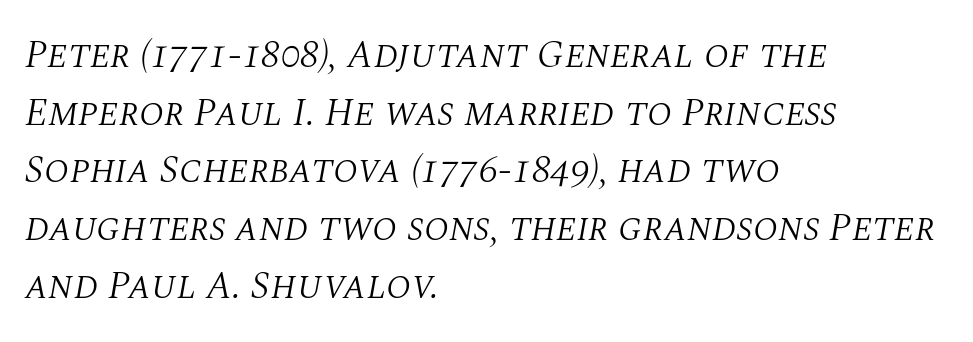
How are the letters spaced? Ordinarily, with no added tracking. Designer's note — italics engaged. Typographically, this falls in the serif category. Normally led — the rows are evenly, conventionally spaced. The lines are quadded left. No word sits above an underline.
